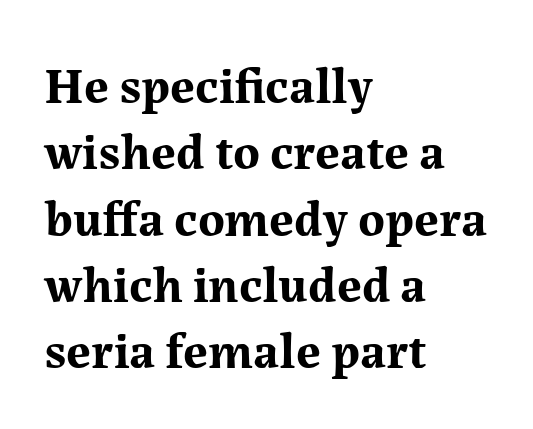
The rendering shows small feet on the letterforms — a serif design. Evenly set lines give the paragraph a standard silhouette. Is the block centered? No — it sits flush against the left margin. Ordinary non-slanted type is in use.
